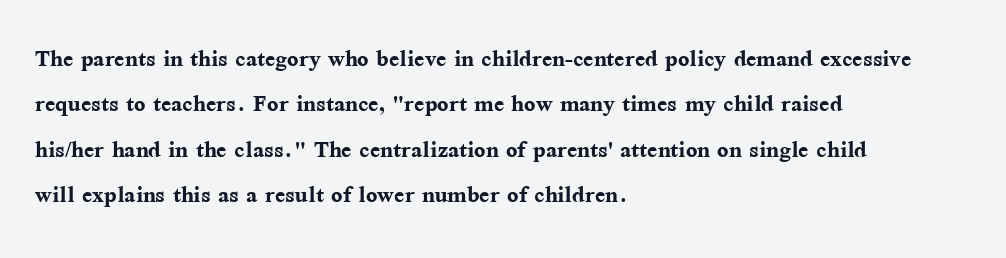
Q: Is the text bold? A: Yes.
Q: Is the text italic (slanted)? A: No, it is upright.
Q: Is the typeface a serif or a sans-serif typeface? A: Serif.
Q: Is the text underlined? A: No.
Q: How is the paragraph aligned? A: Left-aligned.
Q: Is the spacing between letters normal or unusually wide? A: Normal.
Q: Is the spacing between lines tight, normal or loose? A: Normal.
Q: Width (condensed, normal, or wide)? A: Normal.
Q: Stroke contrast? A: Medium.
Q: x-height? A: Medium.
Q: Monospaced? A: No.
